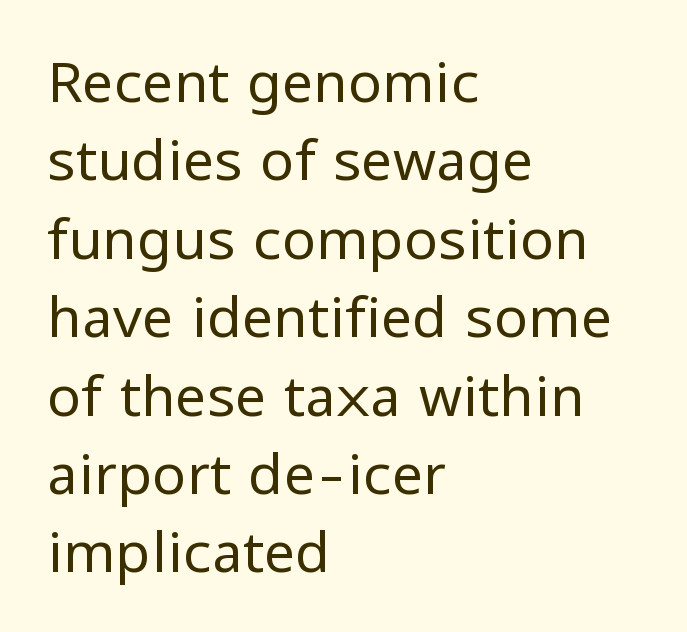
Lines of text with bare space underneath. A typesetter would call this proportional, since set widths differ per character. Summary of vertical rhythm: regular, with standard interline spacing. Compared with typical body copy, the letter spacing here is the same. This is sans-serif lettering, the kind often seen on screens and signage.
